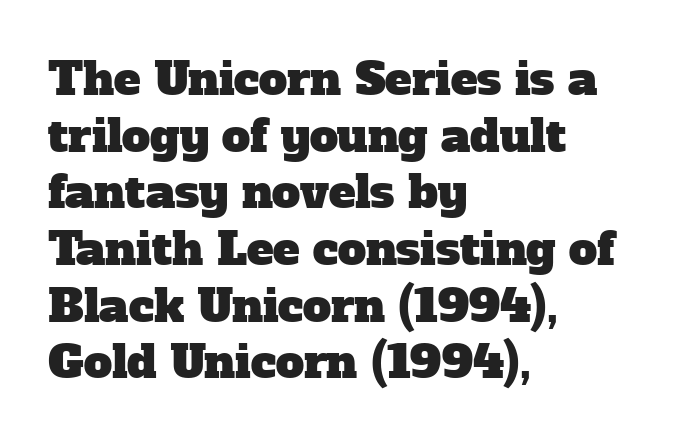
The image shows 45 px serif type; set left-aligned, normal line spacing (1.26x), normal letter spacing, not underlined; low stroke contrast and a medium x-height.
